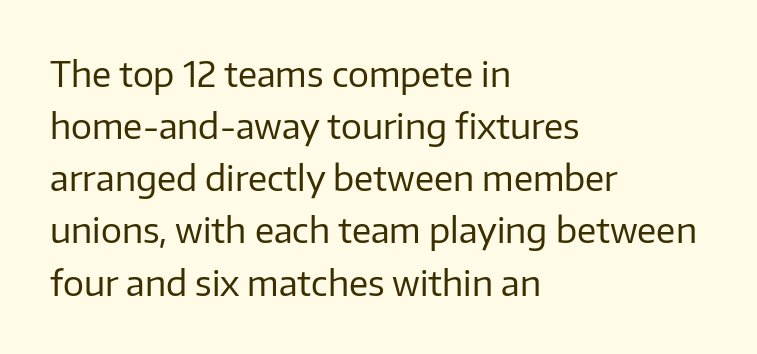
{"serif": "no", "italic": "no", "bold": "no", "weight": "regular", "width": "normal", "stroke_contrast": "low", "x_height": "medium", "monospaced": "no", "underline": "no", "align": "left", "line_spacing": "normal", "line_spacing_ratio": 1.49, "letter_spacing": "normal", "letter_spacing_em": 0.0, "glyph_px": 35}
